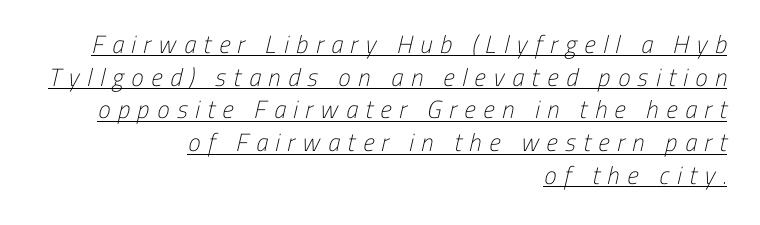
The image shows 25 px text type; set right-aligned, normal line spacing (1.31x), unusually wide letter spacing (+0.3 em), underlined.
